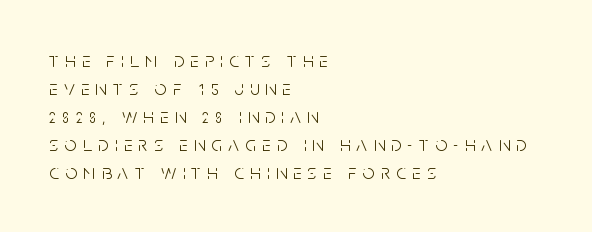
{"italic": "no", "bold": "no", "underline": "no", "align": "left", "line_spacing": "normal", "line_spacing_ratio": 1.33, "letter_spacing": "wide", "letter_spacing_em": 0.3, "glyph_px": 21}
